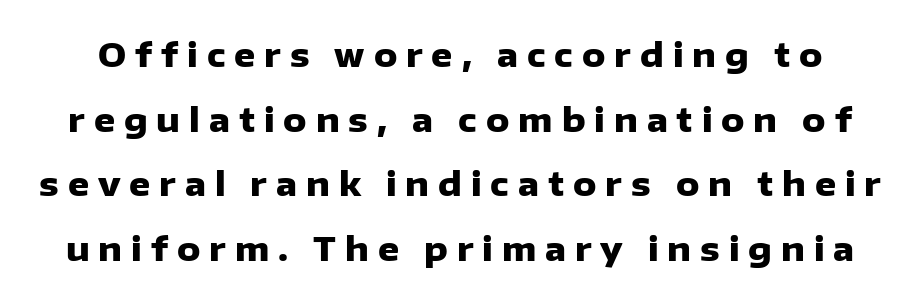
The image shows 33 px heavy sans-serif type, upright; set loose line spacing (1.96x), unusually wide letter spacing (+0.27 em), not underlined; low stroke contrast and a medium x-height.
